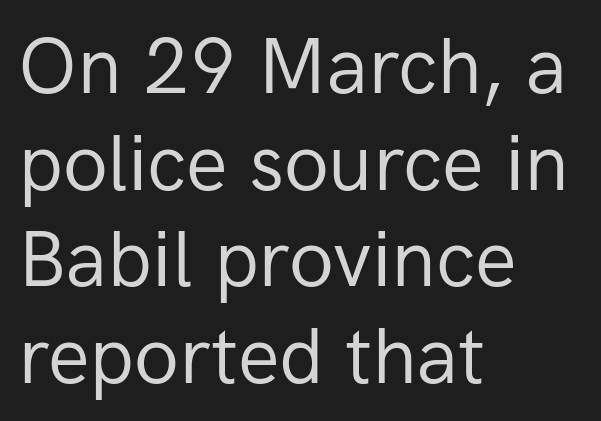
Q: Is the text bold? A: No.
Q: Is the text italic (slanted)? A: No, it is upright.
Q: Is the typeface a serif or a sans-serif typeface? A: Sans-serif.
Q: Is the text underlined? A: No.
Q: How is the paragraph aligned? A: Left-aligned.
Q: Is the spacing between letters normal or unusually wide? A: Normal.
Q: Width (condensed, normal, or wide)? A: Normal.
Q: Stroke contrast? A: Low.
Q: x-height? A: Medium.
Q: Monospaced? A: No.
